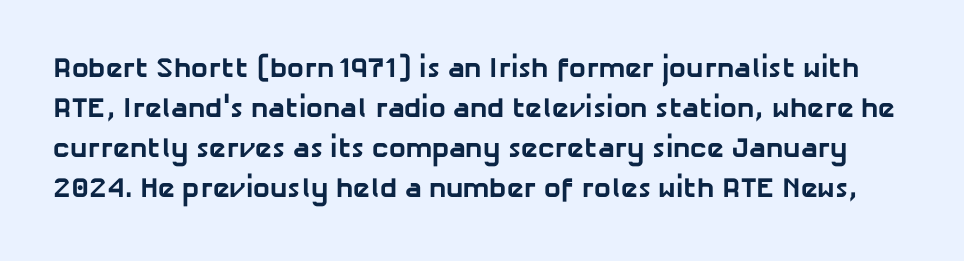
{"serif": "no", "bold": "yes", "weight": "bold", "width": "normal", "stroke_contrast": "low", "x_height": "medium", "monospaced": "no", "underline": "no", "line_spacing": "normal", "line_spacing_ratio": 1.43, "letter_spacing": "normal", "letter_spacing_em": 0.0, "glyph_px": 28}
